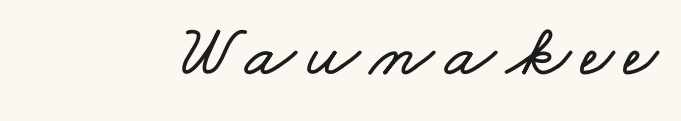
The image shows 74 px wide type; set not underlined; low stroke contrast and a small x-height.
